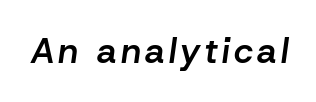
The image shows 35 px semibold type, italic (leaning right); set not underlined; low stroke contrast and a medium x-height.
